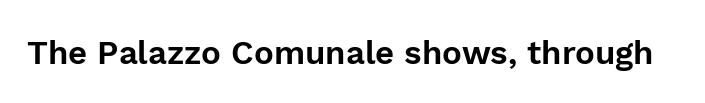
Is the letter spacing exaggerated? No — it looks like the ordinary default. A clean baseline with only descenders dipping below it. Is this a sans? Yes — the strokes have no serifs. Character widths vary here, with narrow letters taking less room than wide ones. Unlike italic type, these characters show no tilt at all.
